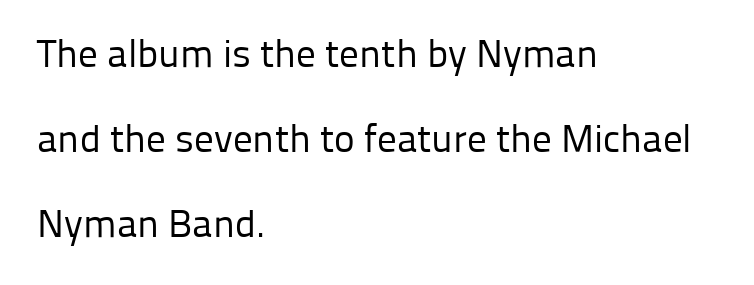
The image shows 39 px regular-weight sans-serif type, upright; set left-aligned, loose line spacing (2.18x), normal letter spacing, not underlined; low stroke contrast and a medium x-height.
